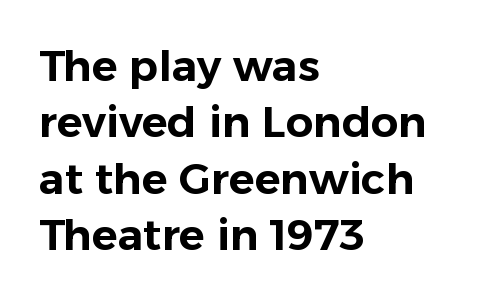
Q: Is the text italic (slanted)? A: No, it is upright.
Q: Is the typeface a serif or a sans-serif typeface? A: Sans-serif.
Q: Is the text underlined? A: No.
Q: How is the paragraph aligned? A: Left-aligned.
Q: Is the spacing between letters normal or unusually wide? A: Normal.
Q: Is the spacing between lines tight, normal or loose? A: Normal.
Q: Width (condensed, normal, or wide)? A: Normal.
Q: Stroke contrast? A: Low.
Q: x-height? A: Medium.
Q: Monospaced? A: No.
